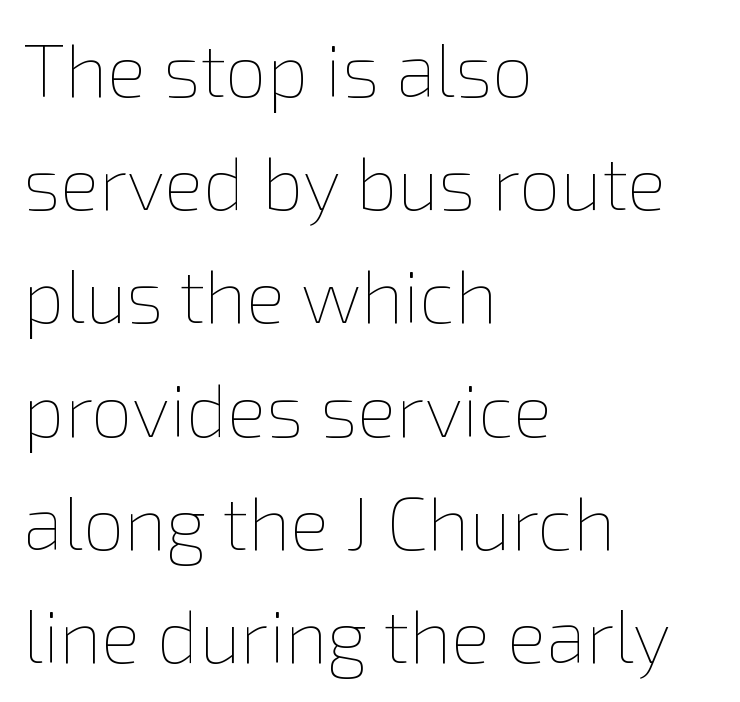
{"italic": "no", "bold": "no", "weight": "thin", "width": "normal", "stroke_contrast": "low", "x_height": "medium", "monospaced": "no", "underline": "no", "align": "left", "line_spacing": "normal", "line_spacing_ratio": 1.53, "letter_spacing": "normal", "letter_spacing_em": 0.0, "glyph_px": 74}
